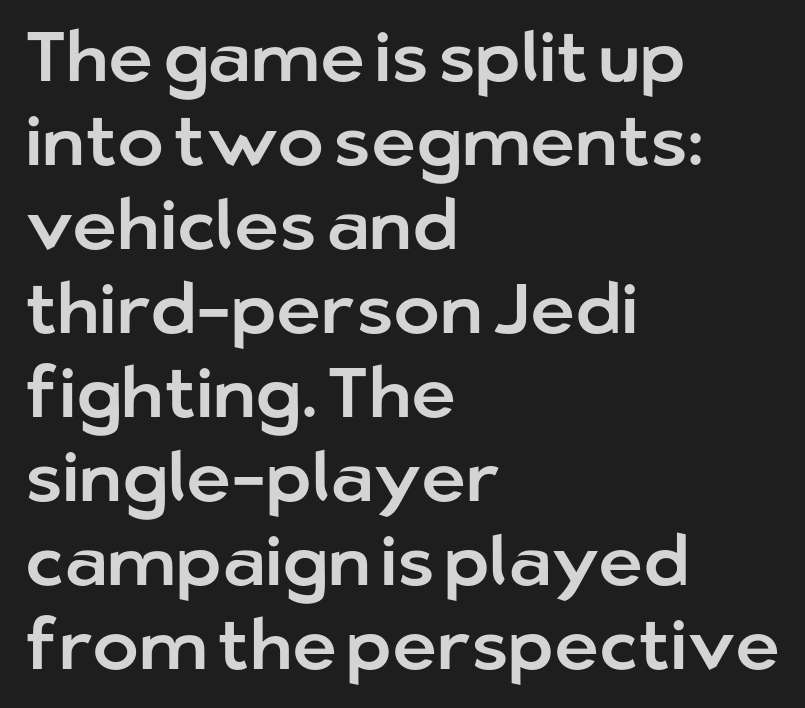
{"serif": "no", "italic": "no", "width": "normal", "stroke_contrast": "low", "x_height": "medium", "monospaced": "no", "underline": "no", "align": "left", "line_spacing_ratio": 1.2, "letter_spacing": "normal", "letter_spacing_em": 0.0, "glyph_px": 70}
